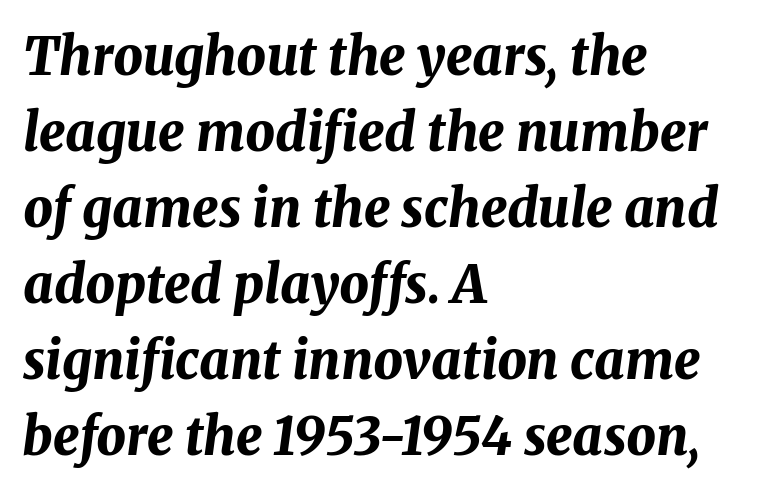
The image shows 52 px bold type, italic (leaning right); set left-aligned, normal line spacing (1.46x), normal letter spacing, not underlined; medium stroke contrast and a medium x-height.
